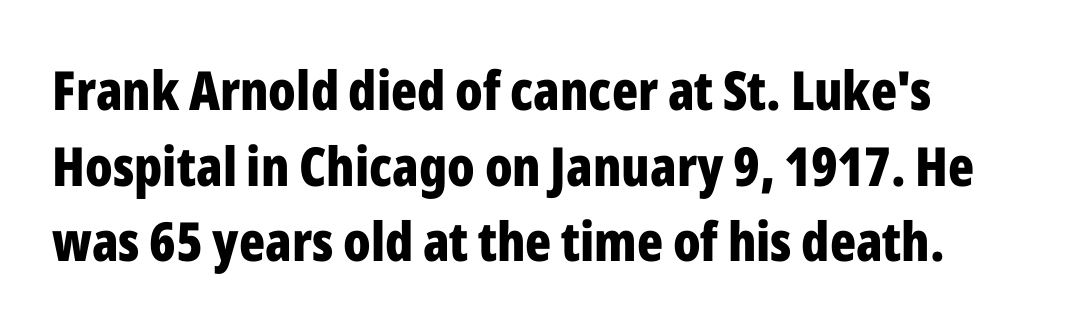
{"serif": "no", "italic": "no", "bold": "yes", "weight": "bold", "width": "condensed", "stroke_contrast": "low", "x_height": "medium", "monospaced": "no", "underline": "no", "line_spacing": "normal", "line_spacing_ratio": 1.4, "letter_spacing": "normal", "letter_spacing_em": 0.0, "glyph_px": 54}
